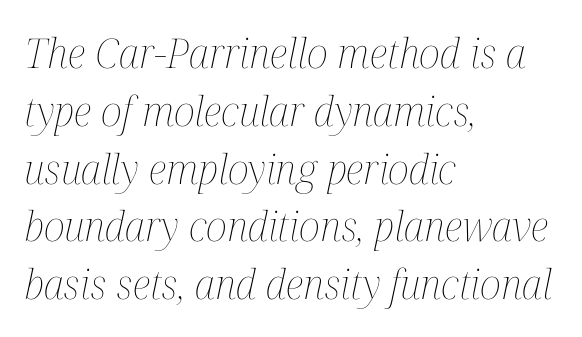
{"italic": "yes", "lean": "right", "slant_degrees": 12, "bold": "no", "weight": "thin", "width": "condensed", "stroke_contrast": "medium", "x_height": "medium", "monospaced": "no", "underline": "no", "align": "left", "line_spacing": "normal", "line_spacing_ratio": 1.41, "letter_spacing": "normal", "letter_spacing_em": 0.0, "glyph_px": 41}
